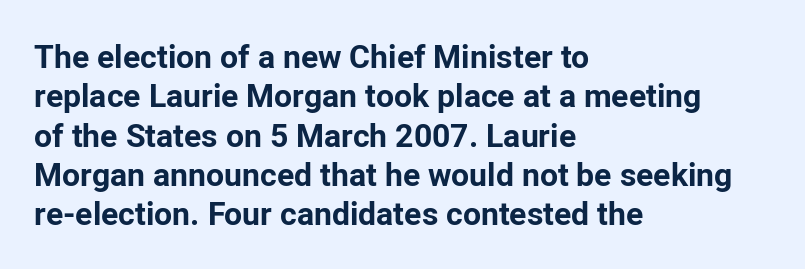
Q: Is the text bold? A: Yes.
Q: Is the text italic (slanted)? A: No, it is upright.
Q: Is the typeface a serif or a sans-serif typeface? A: Sans-serif.
Q: Is the text underlined? A: No.
Q: How is the paragraph aligned? A: Left-aligned.
Q: Is the spacing between letters normal or unusually wide? A: Normal.
Q: Width (condensed, normal, or wide)? A: Normal.
Q: Stroke contrast? A: Low.
Q: x-height? A: Medium.
Q: Monospaced? A: No.
